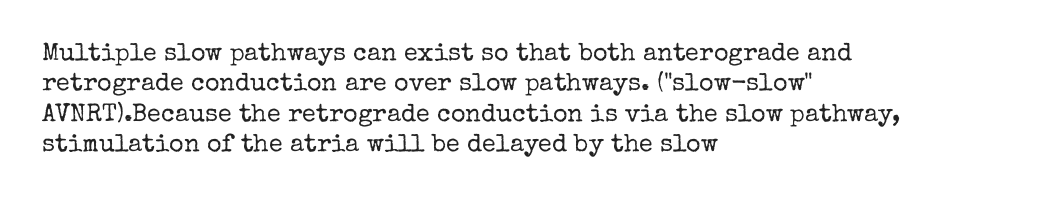
{"italic": "no", "bold": "no", "underline": "no", "align": "left", "line_spacing_ratio": 1.22, "letter_spacing": "normal", "letter_spacing_em": 0.0, "glyph_px": 25}
